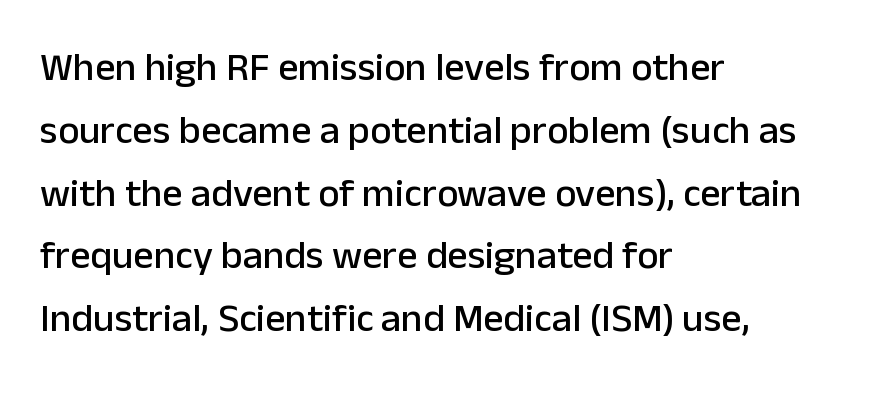
Q: Is the text italic (slanted)? A: No, it is upright.
Q: Is the typeface a serif or a sans-serif typeface? A: Sans-serif.
Q: Is the text underlined? A: No.
Q: How is the paragraph aligned? A: Left-aligned.
Q: Is the spacing between letters normal or unusually wide? A: Normal.
Q: Is the spacing between lines tight, normal or loose? A: Normal.
Q: Width (condensed, normal, or wide)? A: Normal.
Q: Stroke contrast? A: Low.
Q: x-height? A: Medium.
Q: Monospaced? A: No.
